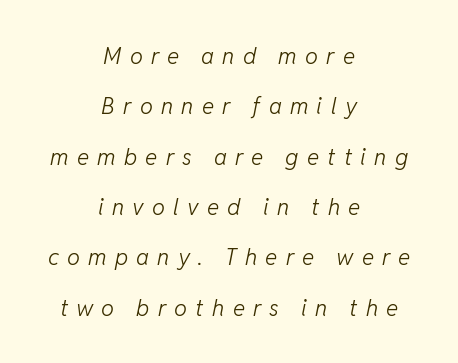
The image shows 23 px text type, italic (leaning right); set centered, loose line spacing (2.19x), unusually wide letter spacing (+0.36 em), not underlined.
